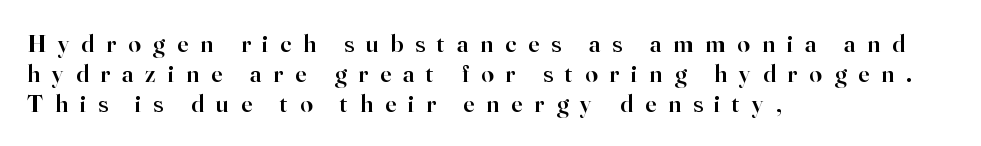
Q: Is the text bold? A: Semi-bold.
Q: Is the text italic (slanted)? A: No, it is upright.
Q: Is the text underlined? A: No.
Q: How is the paragraph aligned? A: Left-aligned.
Q: Is the spacing between letters normal or unusually wide? A: Unusually wide.
